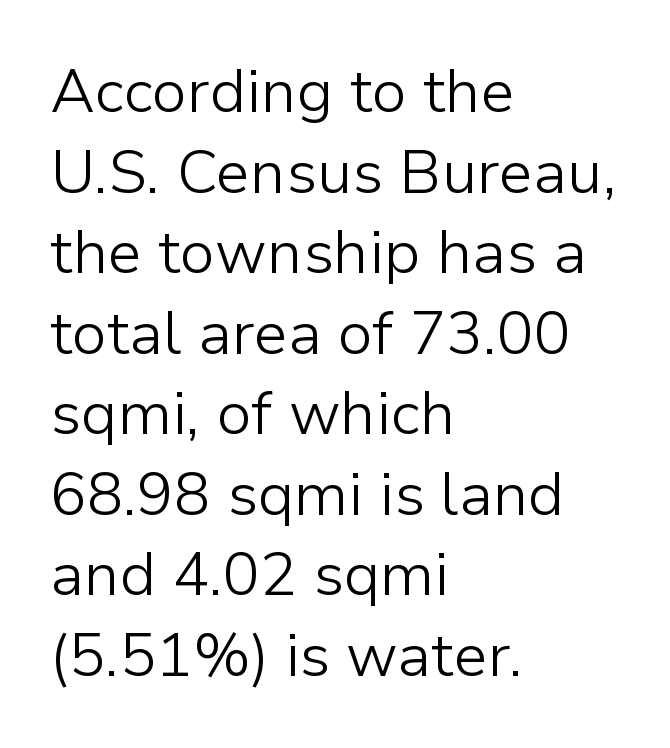
Q: Is the text bold? A: No.
Q: Is the text italic (slanted)? A: No, it is upright.
Q: Is the typeface a serif or a sans-serif typeface? A: Sans-serif.
Q: Is the text underlined? A: No.
Q: How is the paragraph aligned? A: Left-aligned.
Q: Is the spacing between letters normal or unusually wide? A: Normal.
Q: Is the spacing between lines tight, normal or loose? A: Normal.
Q: Width (condensed, normal, or wide)? A: Normal.
Q: Stroke contrast? A: Low.
Q: x-height? A: Medium.
Q: Monospaced? A: No.
